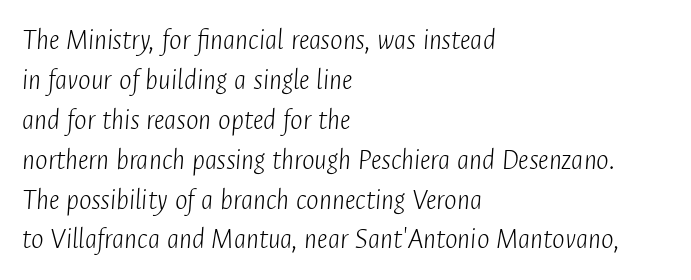
Q: Is the text bold? A: No.
Q: Is the text italic (slanted)? A: Yes, it leans right by about 4 degrees.
Q: Is the text underlined? A: No.
Q: How is the paragraph aligned? A: Left-aligned.
Q: Is the spacing between letters normal or unusually wide? A: Normal.
Q: Is the spacing between lines tight, normal or loose? A: Normal.
Q: Width (condensed, normal, or wide)? A: Condensed.
Q: Stroke contrast? A: Low.
Q: x-height? A: Medium.
Q: Monospaced? A: No.
